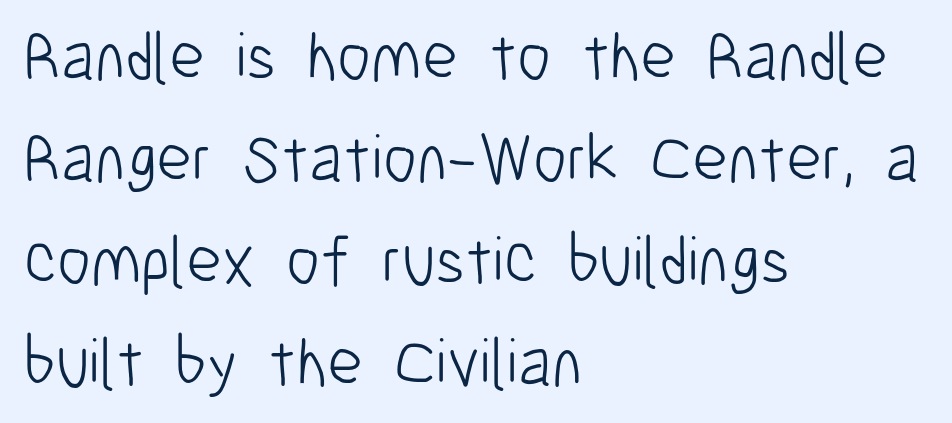
The image shows 68 px light, condensed sans-serif type, upright; set left-aligned, normal line spacing (1.5x), normal letter spacing, not underlined; low stroke contrast and a medium x-height.
